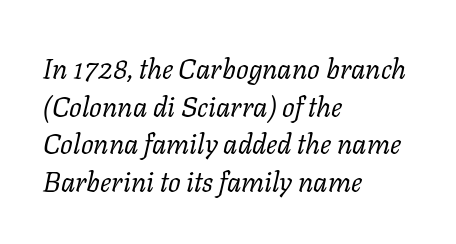
{"serif": "yes", "italic": "yes", "lean": "right", "slant_degrees": 11, "bold": "no", "weight": "regular", "width": "normal", "stroke_contrast": "low", "x_height": "medium", "monospaced": "no", "underline": "no", "align": "left", "line_spacing": "normal", "line_spacing_ratio": 1.34, "letter_spacing": "normal", "letter_spacing_em": 0.0, "glyph_px": 28}
